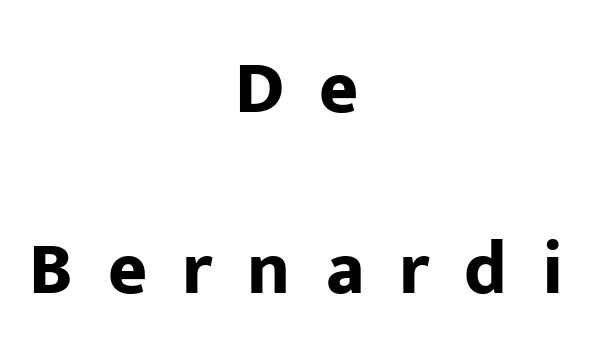
Q: Is the text bold? A: Yes.
Q: Is the text italic (slanted)? A: No, it is upright.
Q: Is the typeface a serif or a sans-serif typeface? A: Sans-serif.
Q: Is the text underlined? A: No.
Q: How is the paragraph aligned? A: Centered.
Q: Is the spacing between letters normal or unusually wide? A: Unusually wide.
Q: Is the spacing between lines tight, normal or loose? A: Loose.
Q: Width (condensed, normal, or wide)? A: Normal.
Q: Stroke contrast? A: Low.
Q: x-height? A: Medium.
Q: Monospaced? A: No.
